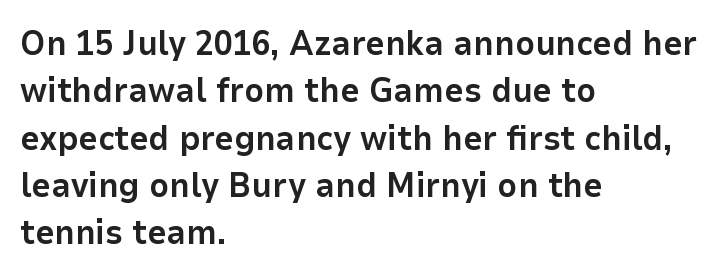
Q: Is the text bold? A: Yes.
Q: Is the text italic (slanted)? A: No, it is upright.
Q: Is the typeface a serif or a sans-serif typeface? A: Sans-serif.
Q: Is the text underlined? A: No.
Q: How is the paragraph aligned? A: Left-aligned.
Q: Is the spacing between letters normal or unusually wide? A: Normal.
Q: Is the spacing between lines tight, normal or loose? A: Normal.
Q: Width (condensed, normal, or wide)? A: Normal.
Q: Stroke contrast? A: Low.
Q: x-height? A: Medium.
Q: Monospaced? A: No.
